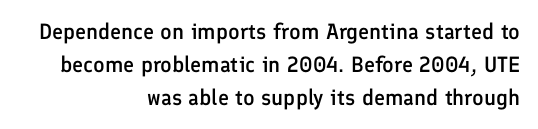
This rendering leaves character spacing at its baseline value. A semibold gives these letters moderate extra thickness, short of bold. It's the straight-up-and-down kind of type. A clean baseline with only descenders dipping below it. The rendering anchors every line to the right-hand side.
